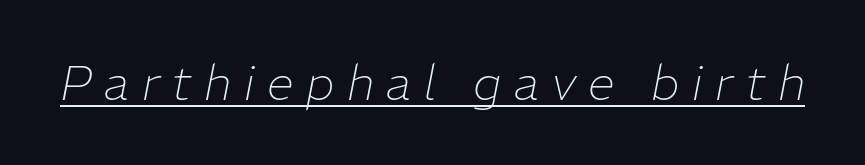
Q: Is the text bold? A: No.
Q: Is the text italic (slanted)? A: Yes, it leans right by about 11 degrees.
Q: Is the text underlined? A: Yes.
Q: Is the spacing between letters normal or unusually wide? A: Unusually wide.
Q: Width (condensed, normal, or wide)? A: Normal.
Q: Stroke contrast? A: Low.
Q: x-height? A: Medium.
Q: Monospaced? A: No.
